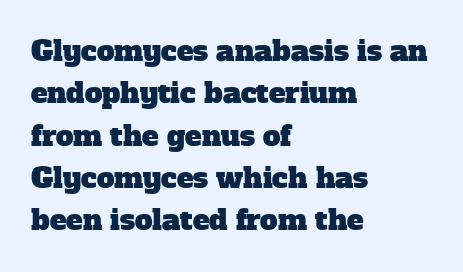
{"serif": "yes", "width": "normal", "stroke_contrast": "low", "x_height": "medium", "monospaced": "no", "underline": "no", "align": "left", "line_spacing": "normal", "line_spacing_ratio": 1.51, "letter_spacing": "normal", "letter_spacing_em": 0.0, "glyph_px": 28}
